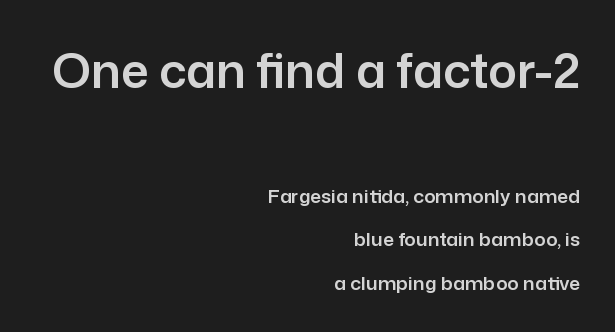
The image shows 48 px sans-serif type, upright; set right-aligned, loose line spacing (2.27x), normal letter spacing, not underlined; the first (top) block is 2.53x larger; low stroke contrast and a medium x-height.
